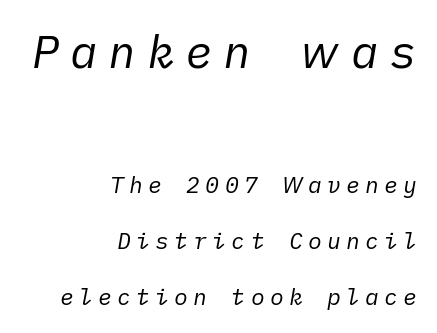
The image shows 46 px regular-weight type, italic (leaning right); set right-aligned, loose line spacing (2.44x), unusually wide letter spacing (+0.23 em), not underlined; the first (top) block is 2.0x larger; low stroke contrast and a medium x-height.
